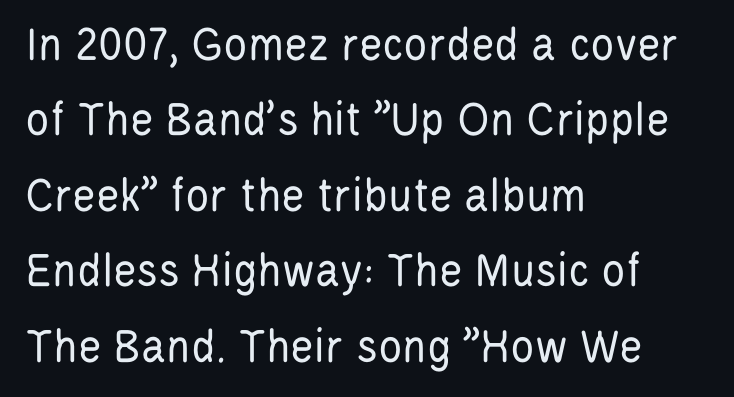
Q: Is the text bold? A: No.
Q: Is the text italic (slanted)? A: No, it is upright.
Q: Is the typeface a serif or a sans-serif typeface? A: Sans-serif.
Q: Is the text underlined? A: No.
Q: How is the paragraph aligned? A: Left-aligned.
Q: Is the spacing between letters normal or unusually wide? A: Normal.
Q: Is the spacing between lines tight, normal or loose? A: Normal.
Q: Width (condensed, normal, or wide)? A: Condensed.
Q: Stroke contrast? A: Low.
Q: x-height? A: Large.
Q: Monospaced? A: No.
